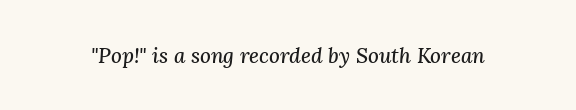
Inter-character spacing is left at the font's built-in metrics. Rendered with sloped, italic letterforms. Decoration check: the copy has no underline.
